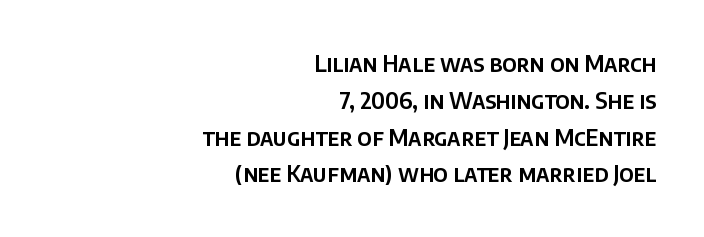
Q: Is the text italic (slanted)? A: No, it is upright.
Q: Is the text underlined? A: No.
Q: How is the paragraph aligned? A: Right-aligned.
Q: Is the spacing between letters normal or unusually wide? A: Normal.
Q: Is the spacing between lines tight, normal or loose? A: Normal.
